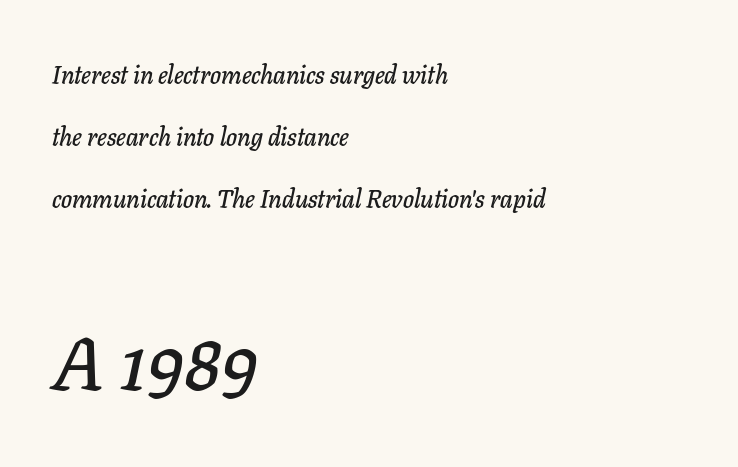
Q: Is the text italic (slanted)? A: Yes, it leans right by about 11 degrees.
Q: Is the text underlined? A: No.
Q: How is the paragraph aligned? A: Left-aligned.
Q: Is the spacing between letters normal or unusually wide? A: Normal.
Q: Is the spacing between lines tight, normal or loose? A: Loose.
Q: Which block of text is set in a larger size, the first (top) or the second (bottom)? A: The second (bottom) one.
Q: Width (condensed, normal, or wide)? A: Normal.
Q: Stroke contrast? A: Low.
Q: x-height? A: Medium.
Q: Monospaced? A: No.
